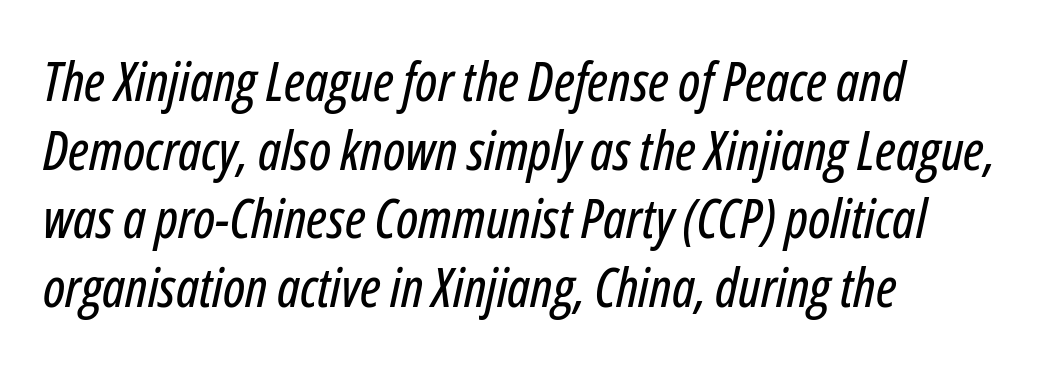
The image shows 54 px condensed type, italic (leaning right); set left-aligned, normal line spacing (1.27x), normal letter spacing, not underlined; low stroke contrast and a medium x-height.
